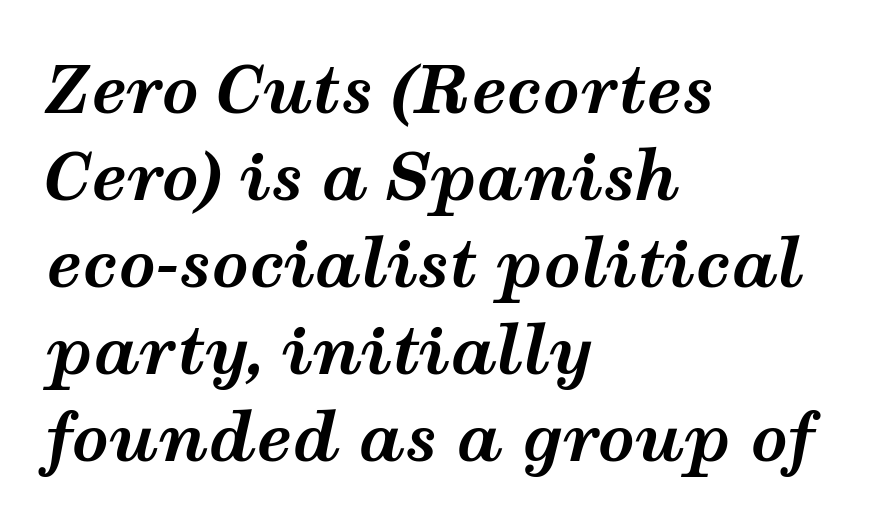
{"italic": "yes", "lean": "right", "slant_degrees": 12, "bold": "yes", "weight": "bold", "width": "wide", "stroke_contrast": "medium", "x_height": "medium", "monospaced": "no", "underline": "no", "align": "left", "line_spacing": "normal", "line_spacing_ratio": 1.34, "letter_spacing": "normal", "letter_spacing_em": 0.0, "glyph_px": 65}
